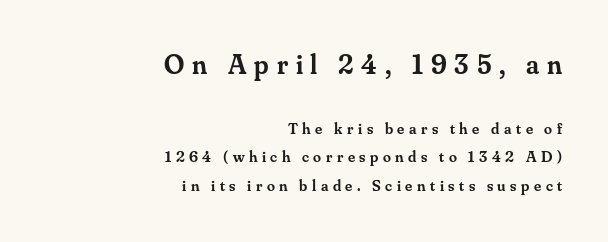
Q: Is the text bold? A: Semi-bold.
Q: Is the text italic (slanted)? A: No, it is upright.
Q: Is the typeface a serif or a sans-serif typeface? A: Serif.
Q: Is the text underlined? A: No.
Q: How is the paragraph aligned? A: Right-aligned.
Q: Is the spacing between letters normal or unusually wide? A: Unusually wide.
Q: Which block of text is set in a larger size, the first (top) or the second (bottom)? A: The first (top) one.
Q: Width (condensed, normal, or wide)? A: Normal.
Q: Stroke contrast? A: Medium.
Q: x-height? A: Small.
Q: Monospaced? A: No.
